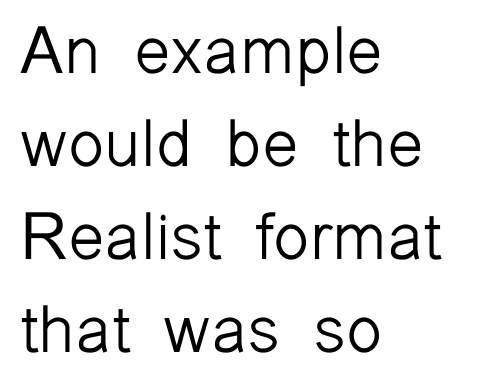
Q: Is the text bold? A: No.
Q: Is the text italic (slanted)? A: No, it is upright.
Q: Is the typeface a serif or a sans-serif typeface? A: Sans-serif.
Q: Is the text underlined? A: No.
Q: How is the paragraph aligned? A: Left-aligned.
Q: Is the spacing between letters normal or unusually wide? A: Normal.
Q: Is the spacing between lines tight, normal or loose? A: Normal.
Q: Width (condensed, normal, or wide)? A: Normal.
Q: Stroke contrast? A: Low.
Q: x-height? A: Medium.
Q: Monospaced? A: No.
